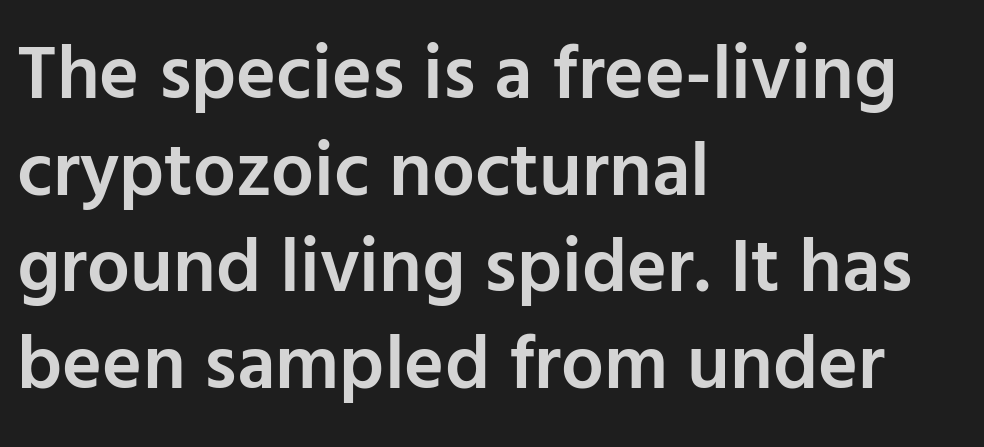
Compared with a centered layout, this one pins lines to the left instead. Characters follow at the spacing the type designer built in. This sample has the flowing, uneven cadence of proportional lettering. This is the regular roman posture of the typeface. Decoration check: the copy has no underline.
